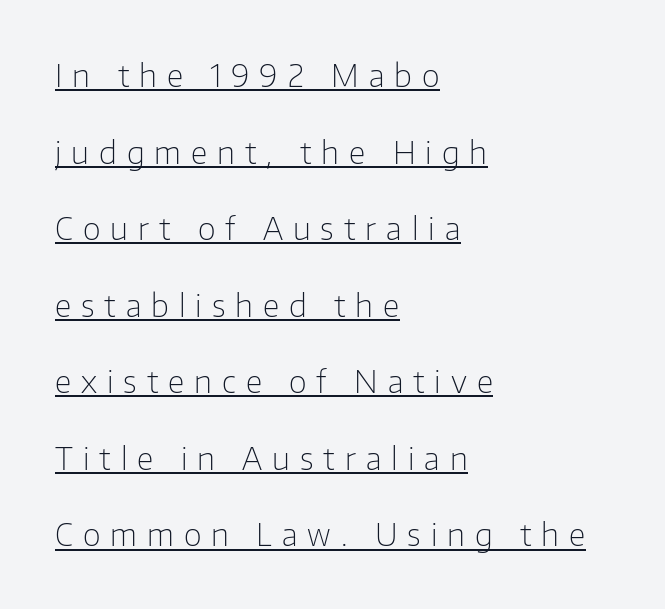
Q: Is the text bold? A: No.
Q: Is the text italic (slanted)? A: No, it is upright.
Q: Is the typeface a serif or a sans-serif typeface? A: Sans-serif.
Q: Is the text underlined? A: Yes.
Q: How is the paragraph aligned? A: Left-aligned.
Q: Is the spacing between letters normal or unusually wide? A: Unusually wide.
Q: Is the spacing between lines tight, normal or loose? A: Loose.
Q: Width (condensed, normal, or wide)? A: Normal.
Q: Stroke contrast? A: Low.
Q: x-height? A: Medium.
Q: Monospaced? A: No.
